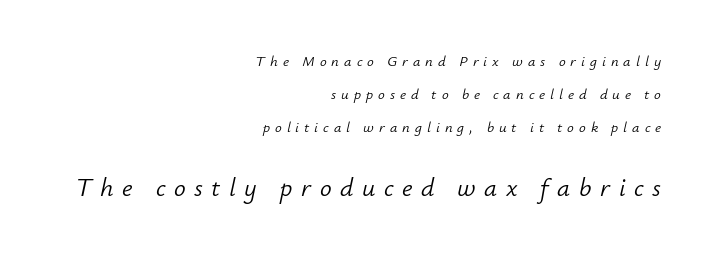
The image shows 26 px text type, italic (leaning right); set right-aligned, loose line spacing (2.21x), unusually wide letter spacing (+0.33 em), not underlined; the second (bottom) block is 1.73x larger.
